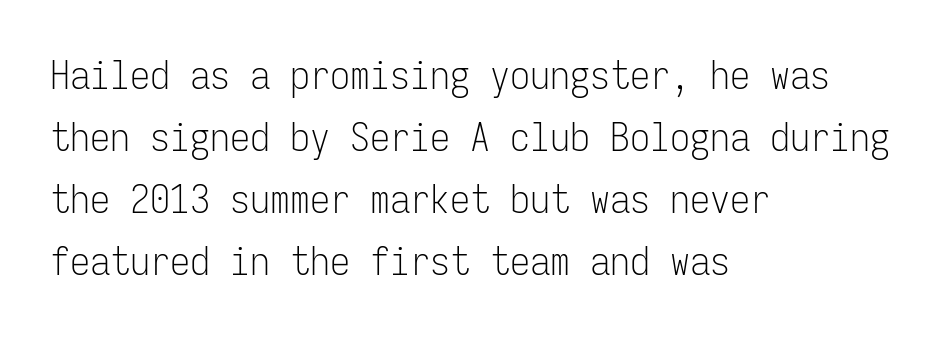
Q: Is the text bold? A: No.
Q: Is the text italic (slanted)? A: No, it is upright.
Q: Is the typeface a serif or a sans-serif typeface? A: Sans-serif.
Q: Is the text underlined? A: No.
Q: How is the paragraph aligned? A: Left-aligned.
Q: Is the spacing between letters normal or unusually wide? A: Normal.
Q: Is the spacing between lines tight, normal or loose? A: Normal.
Q: Width (condensed, normal, or wide)? A: Condensed.
Q: Stroke contrast? A: Low.
Q: x-height? A: Medium.
Q: Monospaced? A: Yes.
